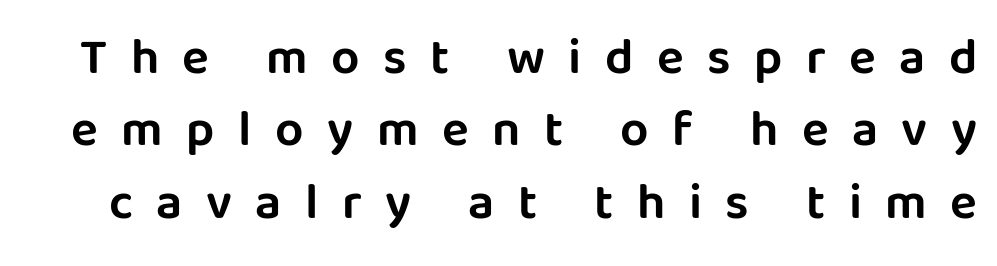
The image shows 50 px sans-serif type, upright; set normal line spacing (1.45x), unusually wide letter spacing (+0.47 em), not underlined; low stroke contrast and a large x-height.
